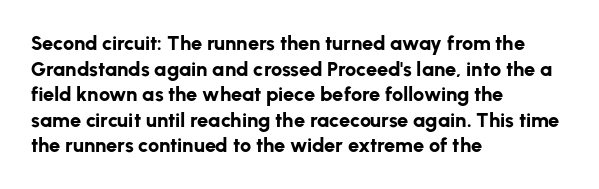
The image shows 20 px bold type, upright; set left-aligned, normal line spacing (1.28x), normal letter spacing, not underlined.
